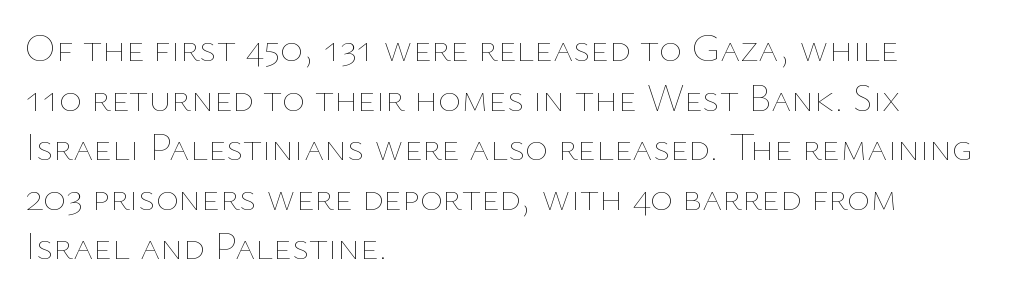
Q: Is the text bold? A: No.
Q: Is the text italic (slanted)? A: No, it is upright.
Q: Is the text underlined? A: No.
Q: How is the paragraph aligned? A: Left-aligned.
Q: Is the spacing between letters normal or unusually wide? A: Normal.
Q: Is the spacing between lines tight, normal or loose? A: Normal.
Q: Width (condensed, normal, or wide)? A: Normal.
Q: Stroke contrast? A: Low.
Q: x-height? A: Medium.
Q: Monospaced? A: No.
